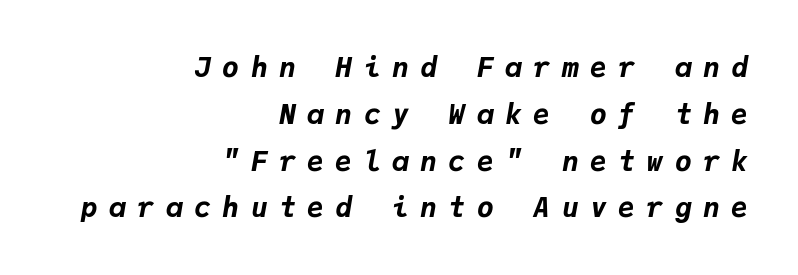
Q: Is the text bold? A: Yes.
Q: Is the text italic (slanted)? A: Yes, it leans right by about 9 degrees.
Q: Is the text underlined? A: No.
Q: How is the paragraph aligned? A: Right-aligned.
Q: Is the spacing between letters normal or unusually wide? A: Unusually wide.
Q: Is the spacing between lines tight, normal or loose? A: Normal.
Q: Width (condensed, normal, or wide)? A: Normal.
Q: Stroke contrast? A: Low.
Q: x-height? A: Medium.
Q: Monospaced? A: Yes.
